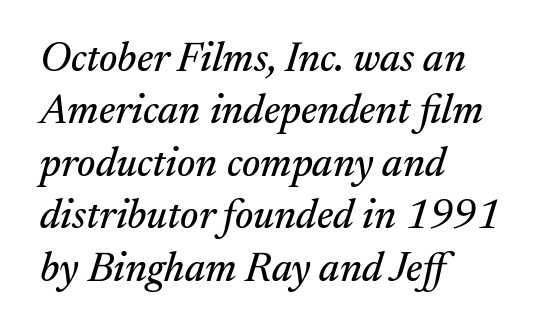
The image shows 41 px serif type, italic (leaning right); set left-aligned, normal line spacing (1.28x), normal letter spacing, not underlined; medium stroke contrast and a medium x-height.
